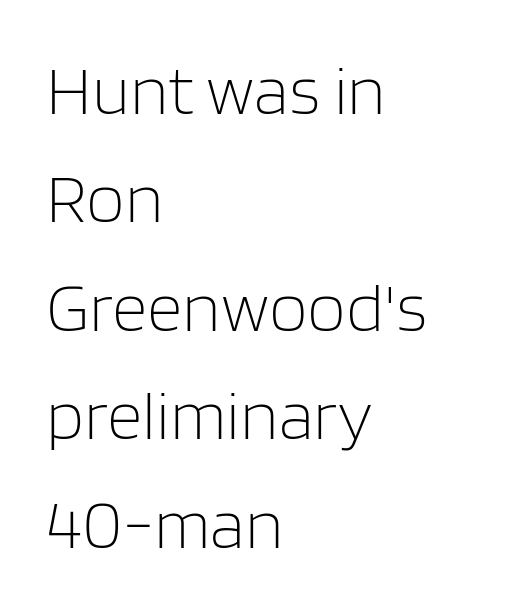
Ascenders rise straight up at ninety degrees. Each letter keeps its own natural width here, so spacing adapts to shape. Layout note: lines flush left. Each new line begins a customary step beneath the previous one. Nobody touched the tracking dial on this one.
